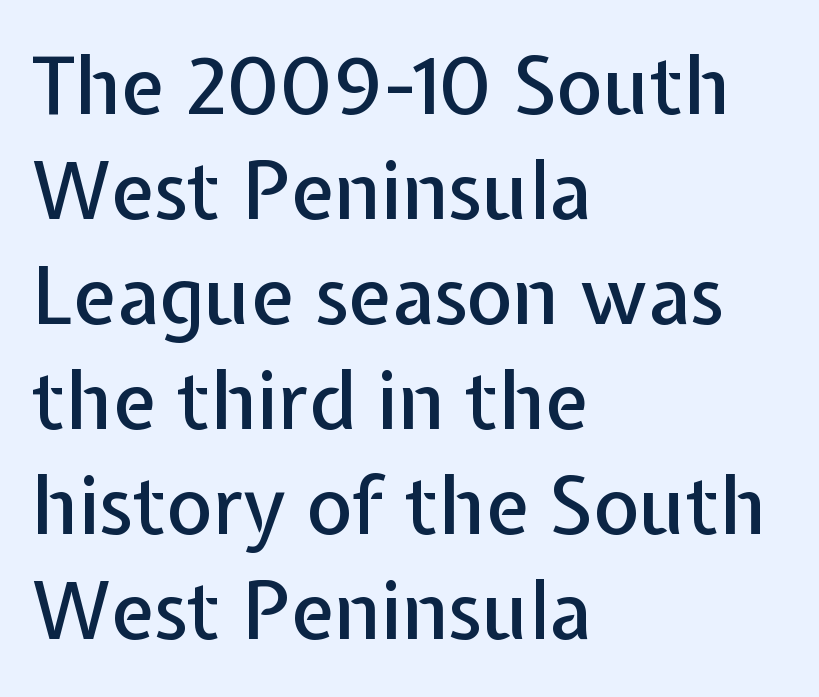
The image shows 79 px sans-serif type, upright; set left-aligned, normal line spacing (1.33x), normal letter spacing, not underlined; low stroke contrast and a medium x-height.
